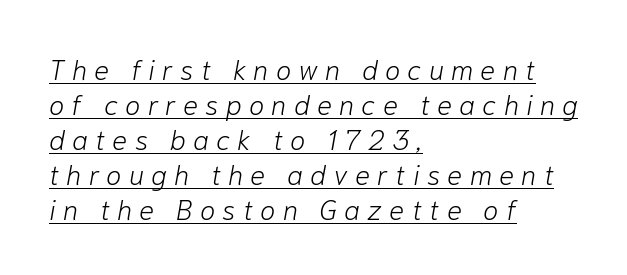
{"italic": "yes", "lean": "right", "slant_degrees": 10, "bold": "no", "weight": "light", "width": "normal", "stroke_contrast": "low", "x_height": "medium", "monospaced": "no", "underline": "yes", "align": "left", "line_spacing": "normal", "line_spacing_ratio": 1.25, "letter_spacing": "wide", "letter_spacing_em": 0.26, "glyph_px": 28}
